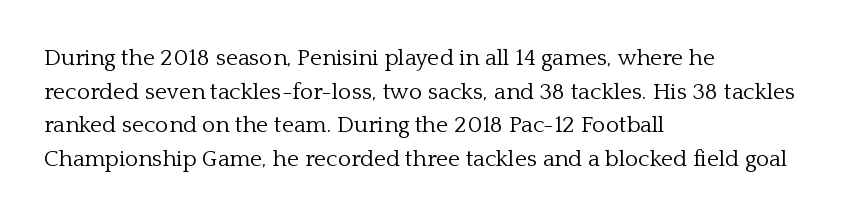
{"italic": "no", "bold": "no", "underline": "no", "align": "left", "line_spacing": "normal", "line_spacing_ratio": 1.46, "letter_spacing": "normal", "letter_spacing_em": 0.0, "glyph_px": 23}
